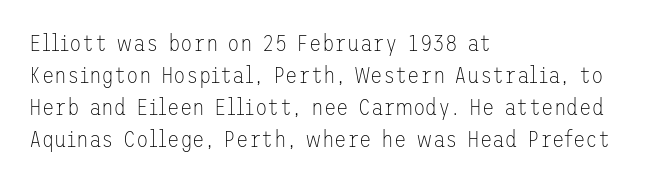
The image shows 23 px text type, upright; set left-aligned, normal line spacing (1.39x), normal letter spacing, not underlined.
